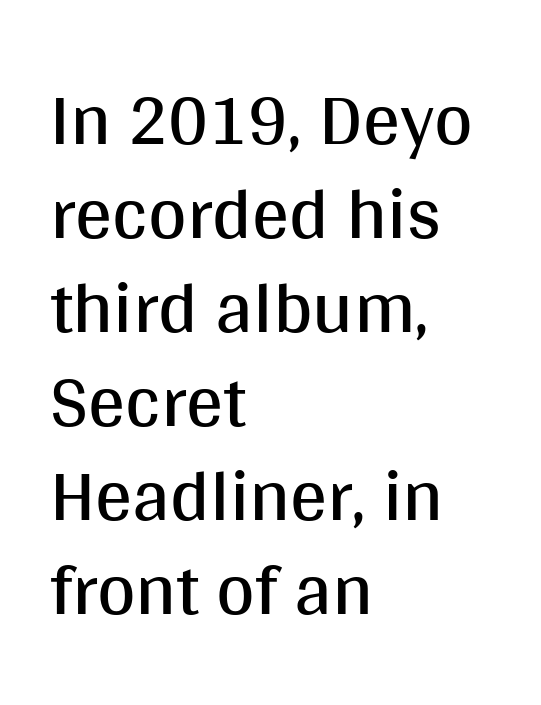
Q: Is the text bold? A: No.
Q: Is the text italic (slanted)? A: No, it is upright.
Q: Is the typeface a serif or a sans-serif typeface? A: Sans-serif.
Q: Is the text underlined? A: No.
Q: How is the paragraph aligned? A: Left-aligned.
Q: Is the spacing between letters normal or unusually wide? A: Normal.
Q: Is the spacing between lines tight, normal or loose? A: Normal.
Q: Width (condensed, normal, or wide)? A: Normal.
Q: Stroke contrast? A: Medium.
Q: x-height? A: Large.
Q: Monospaced? A: No.
